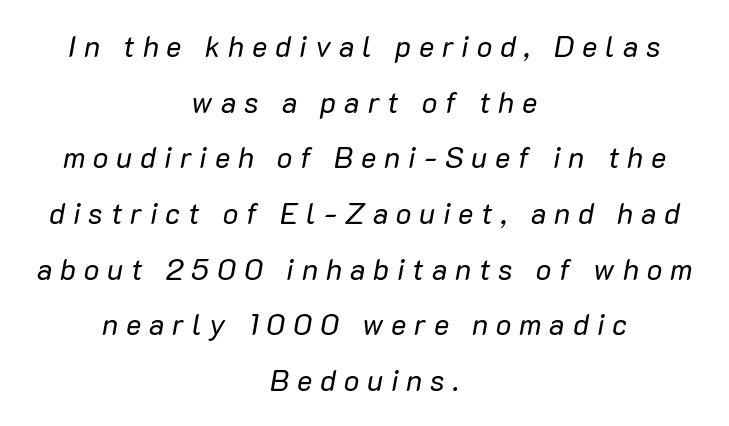
{"italic": "yes", "lean": "right", "slant_degrees": 10, "bold": "no", "weight": "regular", "width": "normal", "stroke_contrast": "low", "x_height": "medium", "monospaced": "no", "underline": "no", "align": "center", "line_spacing": "loose", "line_spacing_ratio": 1.92, "letter_spacing": "wide", "letter_spacing_em": 0.27, "glyph_px": 29}
